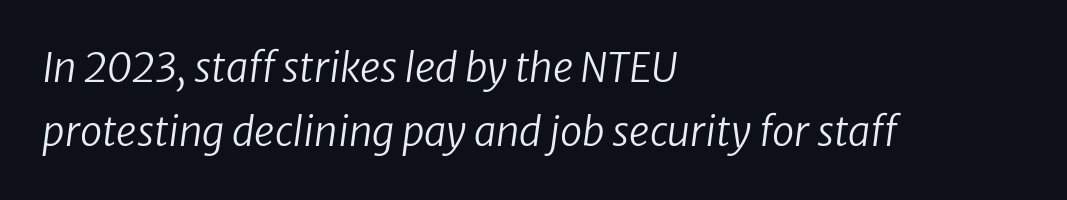
Nothing unusual about the tracking: characters are spaced as the font intends. A typesetter would call this leading conventional body-copy spacing. The area under the type is left untouched. Horizontally, the lines are justified to the leading edge only. Caption: face not bold, strokes unweighted.
